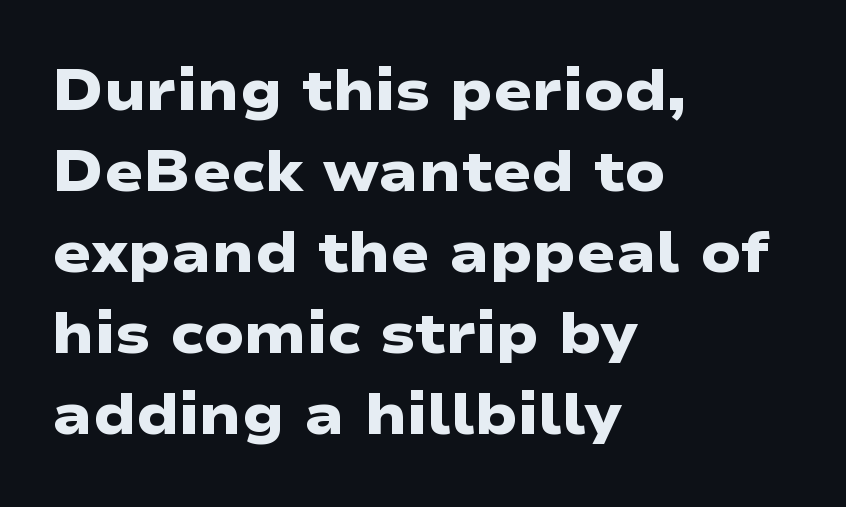
Q: Is the text bold? A: Yes.
Q: Is the typeface a serif or a sans-serif typeface? A: Sans-serif.
Q: Is the text underlined? A: No.
Q: How is the paragraph aligned? A: Left-aligned.
Q: Is the spacing between letters normal or unusually wide? A: Normal.
Q: Is the spacing between lines tight, normal or loose? A: Normal.
Q: Width (condensed, normal, or wide)? A: Wide.
Q: Stroke contrast? A: Low.
Q: x-height? A: Medium.
Q: Monospaced? A: No.
